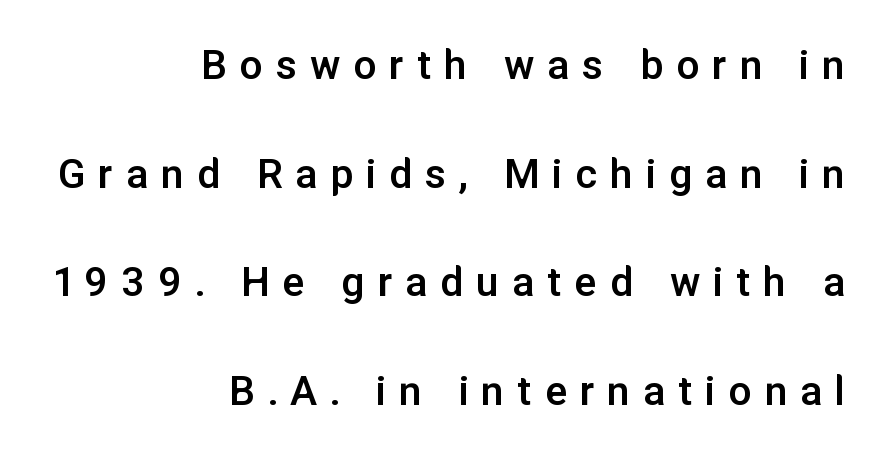
Q: Is the text bold? A: Semi-bold.
Q: Is the text italic (slanted)? A: No, it is upright.
Q: Is the typeface a serif or a sans-serif typeface? A: Sans-serif.
Q: Is the text underlined? A: No.
Q: How is the paragraph aligned? A: Right-aligned.
Q: Is the spacing between letters normal or unusually wide? A: Unusually wide.
Q: Is the spacing between lines tight, normal or loose? A: Loose.
Q: Width (condensed, normal, or wide)? A: Normal.
Q: Stroke contrast? A: Low.
Q: x-height? A: Medium.
Q: Monospaced? A: No.
